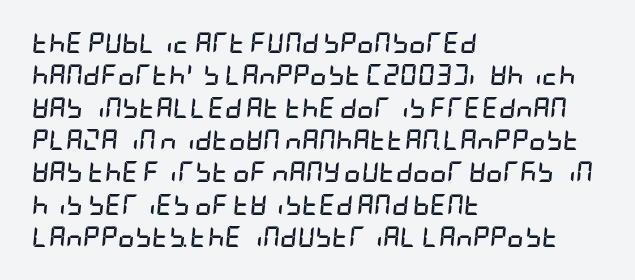
Q: Is the text bold? A: Yes.
Q: Is the text italic (slanted)? A: Yes, it leans right by about 5 degrees.
Q: Is the text underlined? A: No.
Q: How is the paragraph aligned? A: Left-aligned.
Q: Is the spacing between letters normal or unusually wide? A: Normal.
Q: Is the spacing between lines tight, normal or loose? A: Normal.
